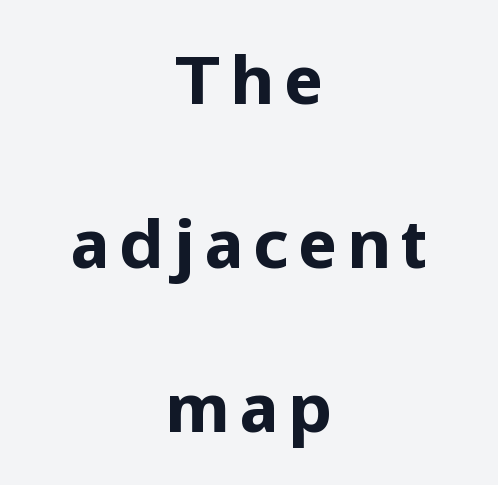
What kind of face is this? One without serifs — a sans. Varying glyph widths throughout — classic text-font behaviour. Notice how the stems are strictly vertical — no italics here. Each new line begins a long way beneath the previous one.
